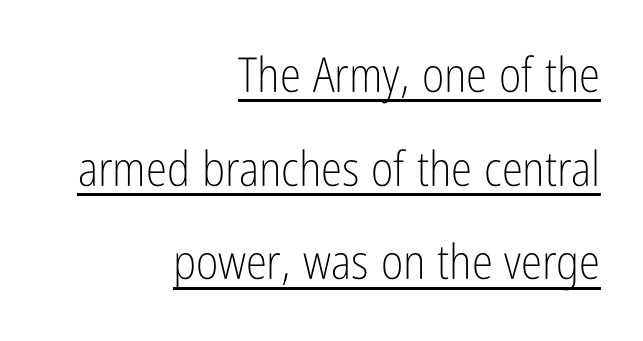
Q: Is the text bold? A: No.
Q: Is the text italic (slanted)? A: No, it is upright.
Q: Is the typeface a serif or a sans-serif typeface? A: Sans-serif.
Q: Is the text underlined? A: Yes.
Q: How is the paragraph aligned? A: Right-aligned.
Q: Is the spacing between letters normal or unusually wide? A: Normal.
Q: Is the spacing between lines tight, normal or loose? A: Loose.
Q: Width (condensed, normal, or wide)? A: Condensed.
Q: Stroke contrast? A: Low.
Q: x-height? A: Medium.
Q: Monospaced? A: No.
